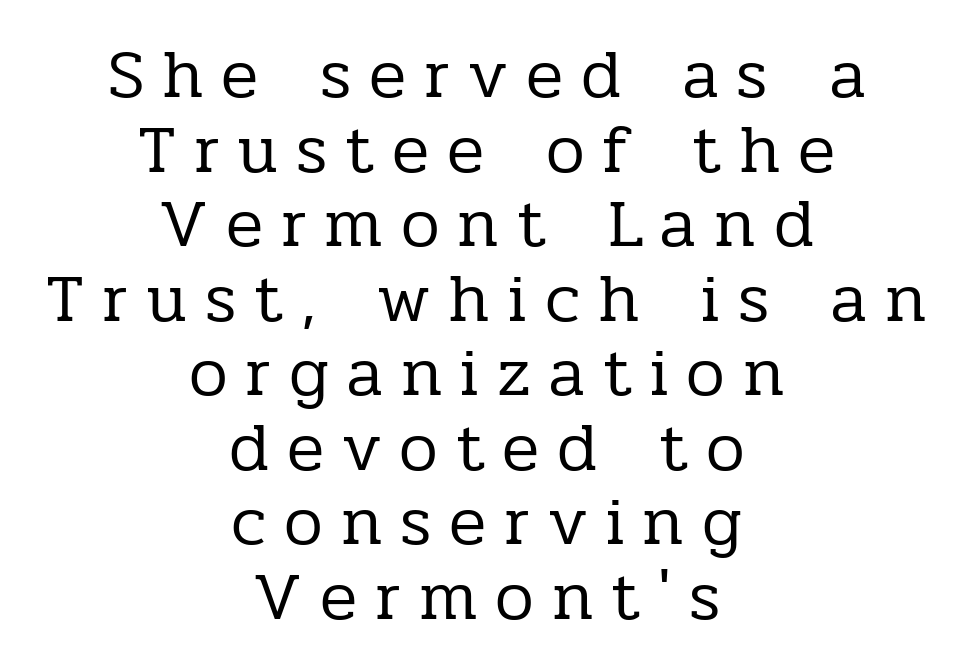
Q: Is the text bold? A: No.
Q: Is the text italic (slanted)? A: No, it is upright.
Q: Is the typeface a serif or a sans-serif typeface? A: Serif.
Q: Is the text underlined? A: No.
Q: How is the paragraph aligned? A: Centered.
Q: Is the spacing between letters normal or unusually wide? A: Unusually wide.
Q: Is the spacing between lines tight, normal or loose? A: Tight.
Q: Width (condensed, normal, or wide)? A: Normal.
Q: Stroke contrast? A: Low.
Q: x-height? A: Medium.
Q: Monospaced? A: No.
